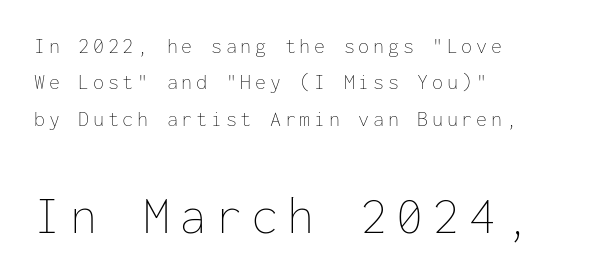
One glance says typical: line gaps are just what's usual. The composition opens small and finishes big. Quick note: underline off. Is this a fixed-width face? Yes — each glyph sits in an identical cell.
